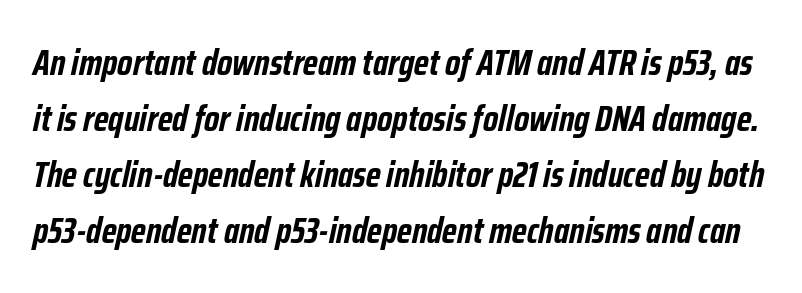
{"italic": "yes", "lean": "right", "slant_degrees": 12, "bold": "yes", "weight": "semibold", "width": "condensed", "stroke_contrast": "low", "x_height": "medium", "monospaced": "no", "underline": "no", "line_spacing": "normal", "line_spacing_ratio": 1.51, "letter_spacing": "normal", "letter_spacing_em": 0.0, "glyph_px": 37}
